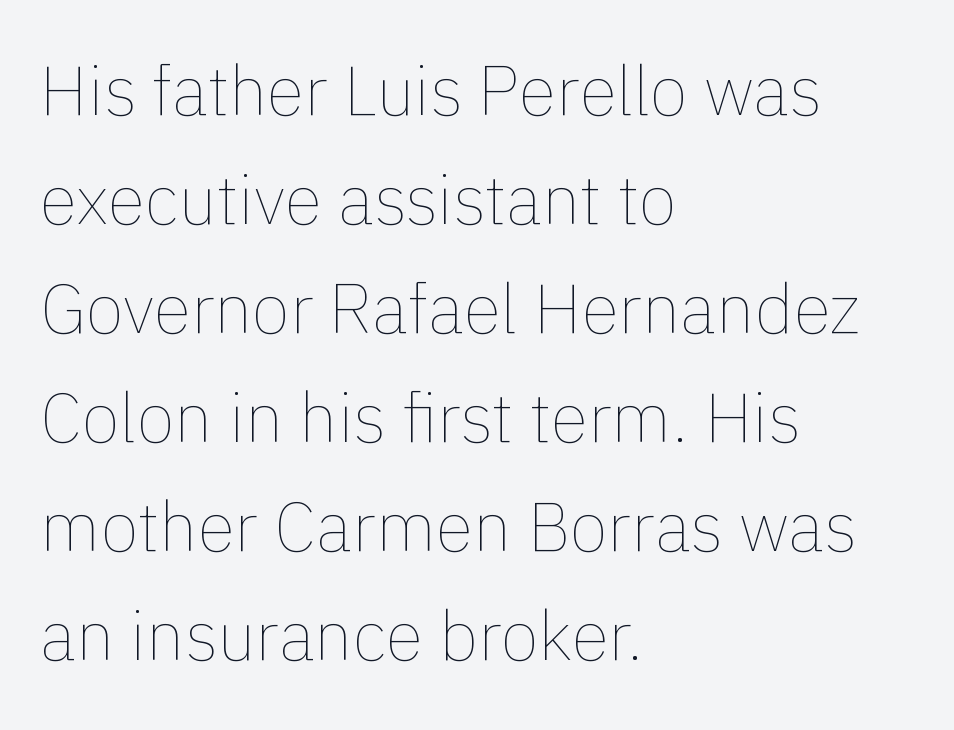
Q: Is the text bold? A: No.
Q: Is the text italic (slanted)? A: No, it is upright.
Q: Is the text underlined? A: No.
Q: How is the paragraph aligned? A: Left-aligned.
Q: Is the spacing between letters normal or unusually wide? A: Normal.
Q: Is the spacing between lines tight, normal or loose? A: Normal.
Q: Width (condensed, normal, or wide)? A: Normal.
Q: Stroke contrast? A: Low.
Q: x-height? A: Medium.
Q: Monospaced? A: No.
